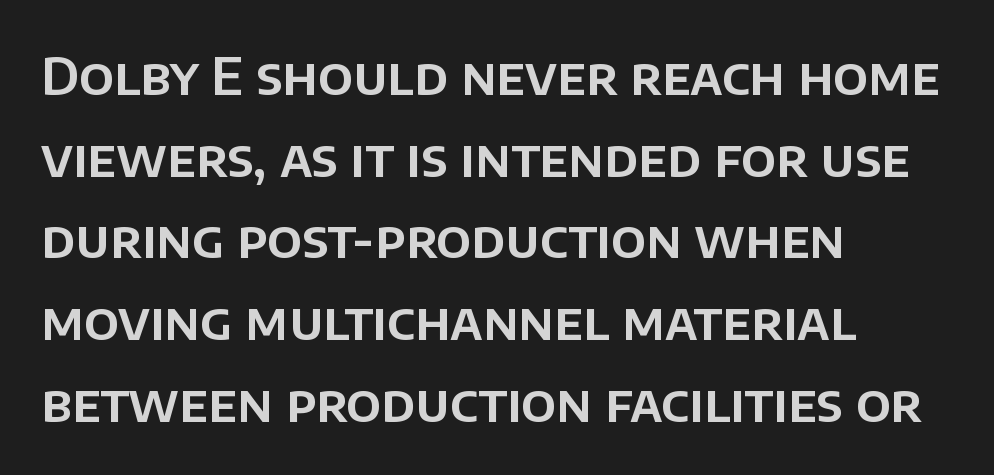
Q: Is the text italic (slanted)? A: No, it is upright.
Q: Is the typeface a serif or a sans-serif typeface? A: Sans-serif.
Q: Is the text underlined? A: No.
Q: How is the paragraph aligned? A: Left-aligned.
Q: Is the spacing between letters normal or unusually wide? A: Normal.
Q: Is the spacing between lines tight, normal or loose? A: Normal.
Q: Width (condensed, normal, or wide)? A: Normal.
Q: Stroke contrast? A: Low.
Q: x-height? A: Large.
Q: Monospaced? A: No.
